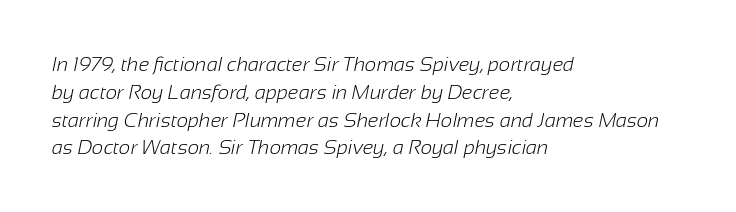
{"bold": "no", "underline": "no", "align": "left", "line_spacing": "normal", "line_spacing_ratio": 1.39, "letter_spacing": "normal", "letter_spacing_em": 0.0, "glyph_px": 20}
